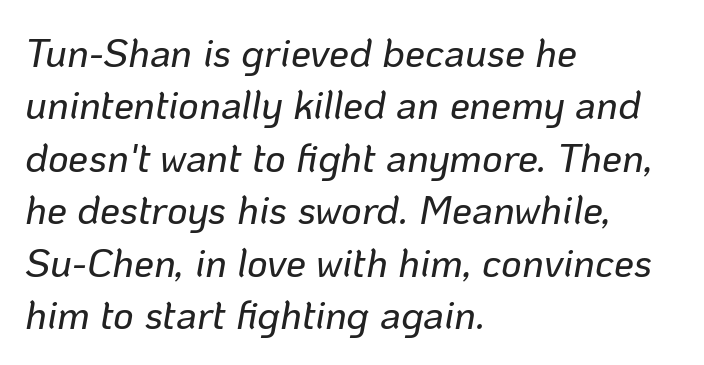
Q: Is the text italic (slanted)? A: Yes, it leans right by about 10 degrees.
Q: Is the text underlined? A: No.
Q: How is the paragraph aligned? A: Left-aligned.
Q: Is the spacing between letters normal or unusually wide? A: Normal.
Q: Is the spacing between lines tight, normal or loose? A: Normal.
Q: Width (condensed, normal, or wide)? A: Normal.
Q: Stroke contrast? A: Low.
Q: x-height? A: Medium.
Q: Monospaced? A: No.
